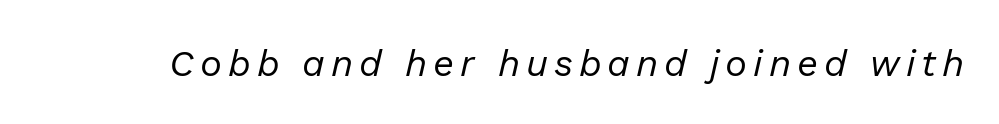
{"italic": "yes", "lean": "right", "slant_degrees": 13, "bold": "no", "weight": "regular", "width": "normal", "stroke_contrast": "low", "x_height": "medium", "monospaced": "no", "underline": "no", "glyph_px": 37}
